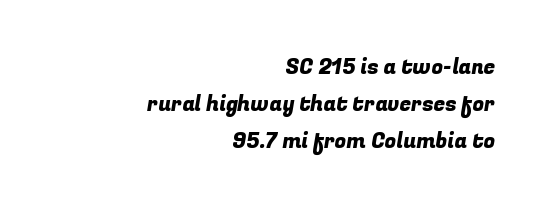
Notice how the passage keeps a crisp vertical edge on the right only. There is no visible air inserted between adjacent glyphs. Any mark beneath the type? The region is blank.
